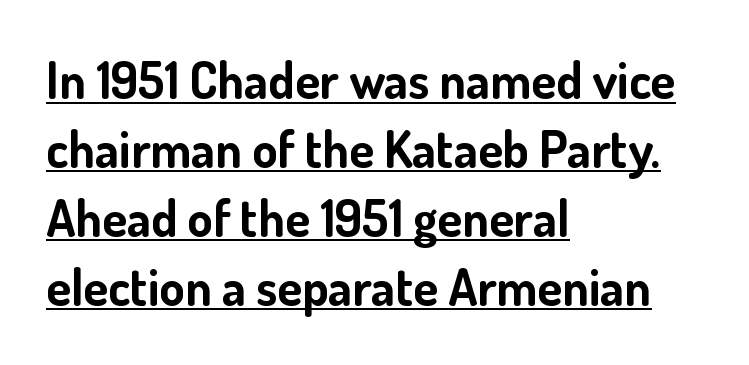
{"serif": "no", "italic": "no", "bold": "yes", "weight": "bold", "width": "normal", "stroke_contrast": "low", "x_height": "small", "monospaced": "no", "underline": "yes", "align": "left", "line_spacing": "normal", "line_spacing_ratio": 1.35, "letter_spacing": "normal", "letter_spacing_em": 0.0, "glyph_px": 51}
